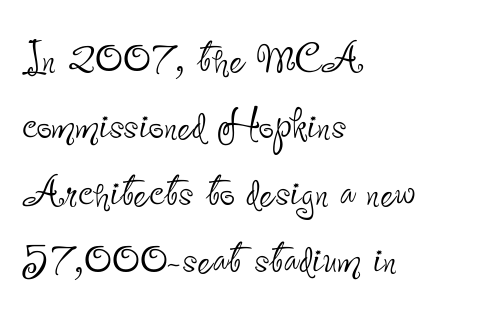
{"serif": "no", "bold": "no", "weight": "thin", "width": "condensed", "stroke_contrast": "low", "x_height": "small", "monospaced": "no", "underline": "no", "align": "left", "line_spacing_ratio": 1.24, "letter_spacing": "normal", "letter_spacing_em": 0.0, "glyph_px": 54}
